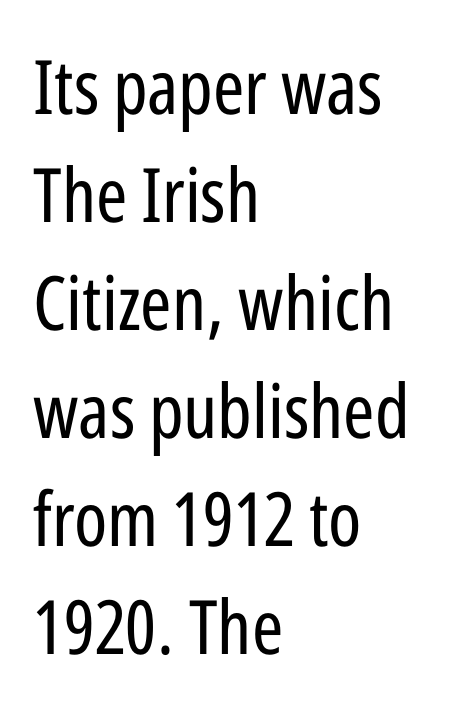
{"serif": "no", "italic": "no", "bold": "no", "weight": "regular", "width": "condensed", "stroke_contrast": "low", "x_height": "medium", "monospaced": "no", "underline": "no", "align": "left", "line_spacing": "normal", "line_spacing_ratio": 1.44, "letter_spacing": "normal", "letter_spacing_em": 0.0, "glyph_px": 75}
